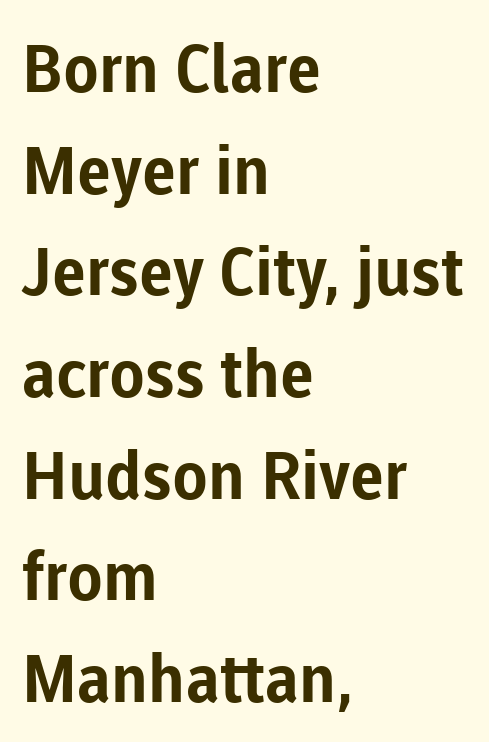
The axis of the letterforms is exactly vertical. These words are printed bold, with thick strokes throughout. Letterform terminals end flat and unadorned throughout the passage. How are the letters spaced? Ordinarily, with no added tracking.
